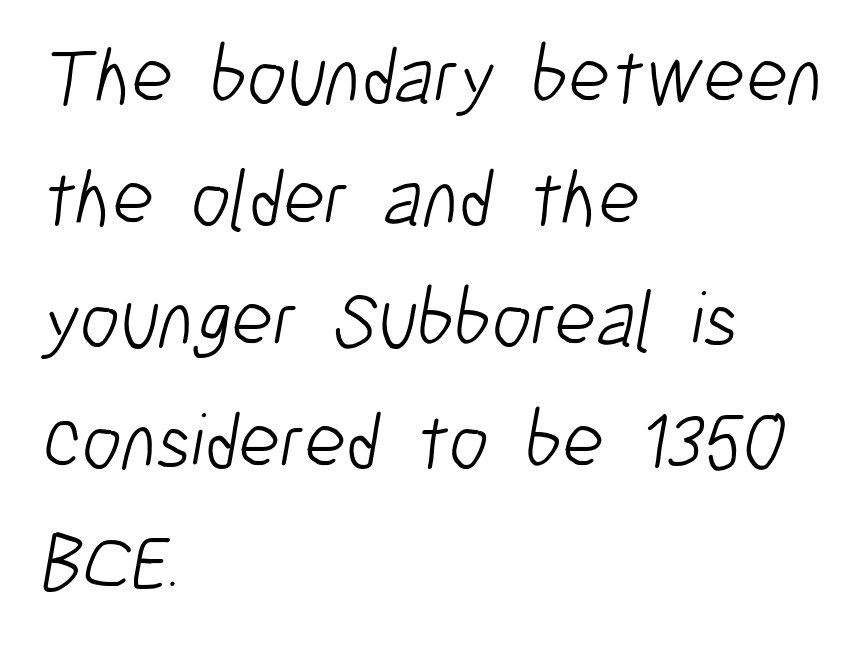
The image shows 80 px light, condensed sans-serif type; set left-aligned, normal line spacing (1.52x), normal letter spacing, not underlined; low stroke contrast and a medium x-height.
